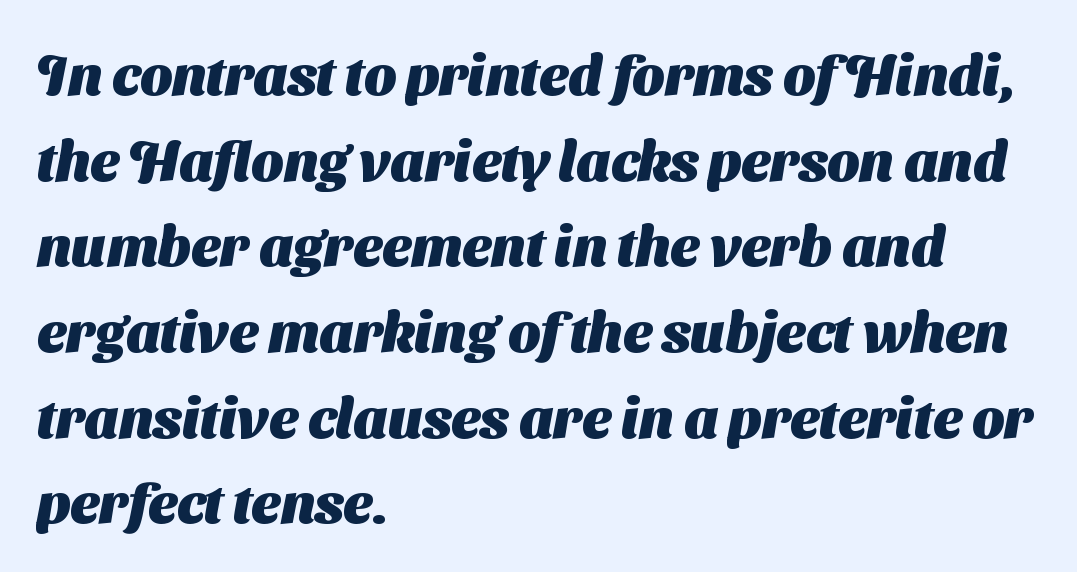
The image shows 56 px heavy sans-serif type; set left-aligned, normal line spacing (1.53x), normal letter spacing, not underlined; medium stroke contrast and a medium x-height.
